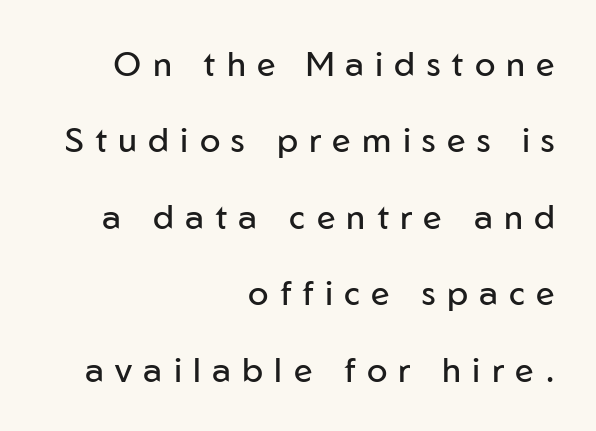
{"serif": "no", "italic": "no", "bold": "no", "weight": "regular", "width": "normal", "stroke_contrast": "low", "x_height": "medium", "monospaced": "no", "underline": "no", "align": "right", "line_spacing": "loose", "line_spacing_ratio": 2.25, "letter_spacing": "wide", "letter_spacing_em": 0.33, "glyph_px": 34}
